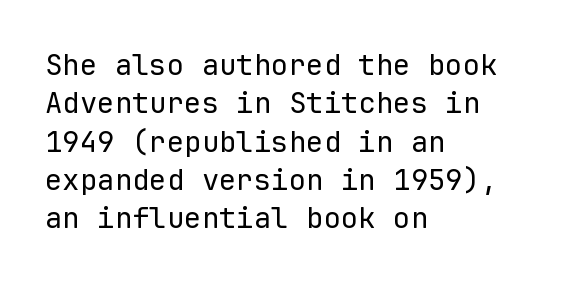
The image shows 29 px regular-weight sans-serif type, upright, monospaced; set left-aligned, normal line spacing (1.32x), normal letter spacing, not underlined; low stroke contrast and a medium x-height.
